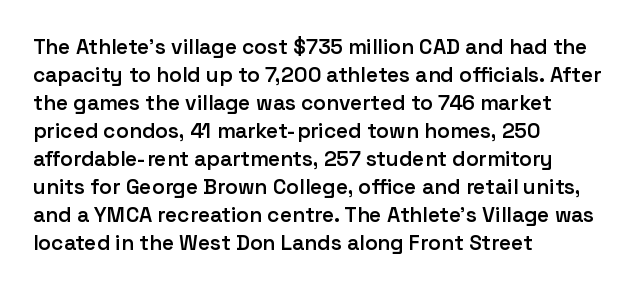
The image shows 21 px text type, upright; set left-aligned, normal line spacing (1.33x), normal letter spacing, not underlined.
